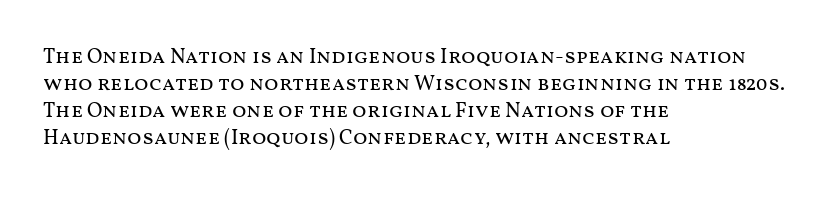
Q: Is the text bold? A: No.
Q: Is the text italic (slanted)? A: No, it is upright.
Q: Is the text underlined? A: No.
Q: How is the paragraph aligned? A: Left-aligned.
Q: Is the spacing between letters normal or unusually wide? A: Normal.
Q: Is the spacing between lines tight, normal or loose? A: Normal.
